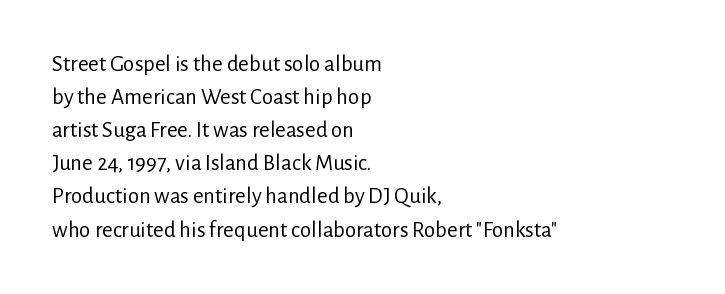
Does extra space separate the letters? No, they use regular spacing. The rendering anchors every line to the left-hand side. The axis of the letterforms is exactly vertical. These lines sit exactly where default settings would place them. Ink coverage per letter is moderate at most. Bare-footed words on every line.
